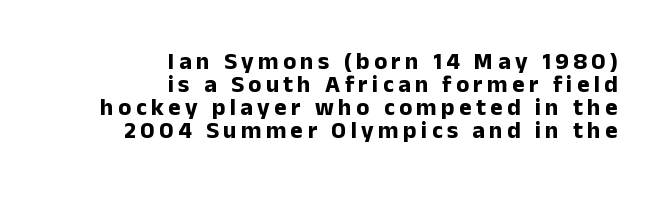
How heavy is the stroke? Heavy — this is a bold. The compositor pushed each line to the right boundary. You can tell it's not italic because the verticals are truly vertical. This block would grow much taller if given ordinary leading; it's compressed now. Just letters on the line, the space beneath them empty.
